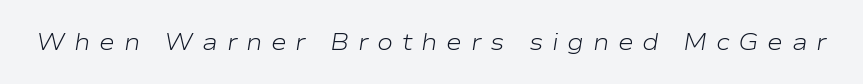
The image shows 24 px text type, italic (leaning right); set unusually wide letter spacing (+0.36 em), not underlined.
